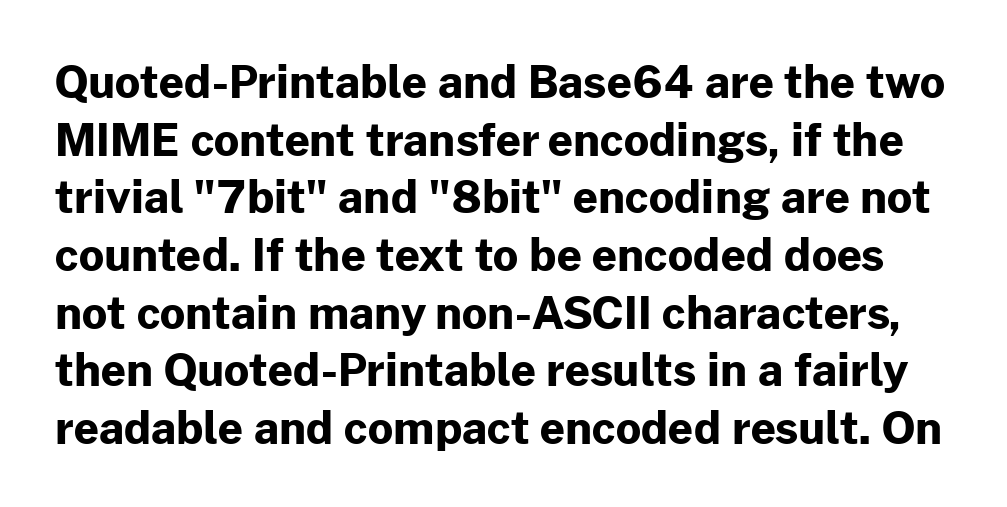
Q: Is the text bold? A: Yes.
Q: Is the text italic (slanted)? A: No, it is upright.
Q: Is the typeface a serif or a sans-serif typeface? A: Sans-serif.
Q: Is the text underlined? A: No.
Q: Is the spacing between letters normal or unusually wide? A: Normal.
Q: Is the spacing between lines tight, normal or loose? A: Normal.
Q: Width (condensed, normal, or wide)? A: Normal.
Q: Stroke contrast? A: Low.
Q: x-height? A: Medium.
Q: Monospaced? A: No.
